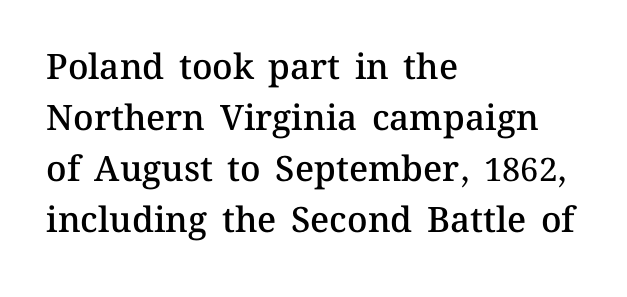
Is this a fixed-width face? No — the glyphs have proportional, varying widths. Normally led — the rows are evenly, conventionally spaced. Notice the strokes are somewhat thickened but not fully heavy: this is a semibold. One-word summary of the alignment: left. How are the letters spaced? Ordinarily, with no added tracking.
